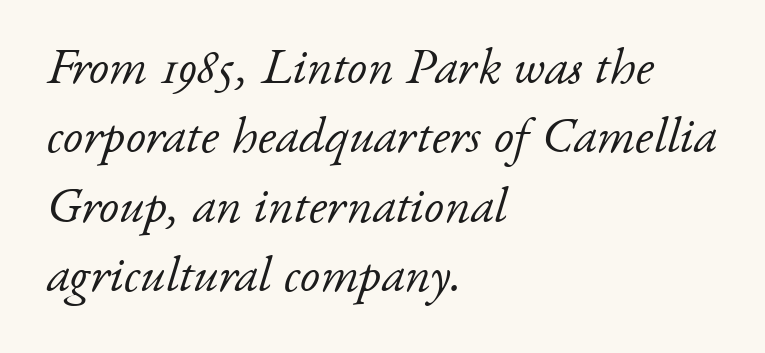
The image shows 51 px light serif type, italic (leaning right); set left-aligned, normal line spacing (1.36x), normal letter spacing, not underlined; low stroke contrast and a small x-height.
